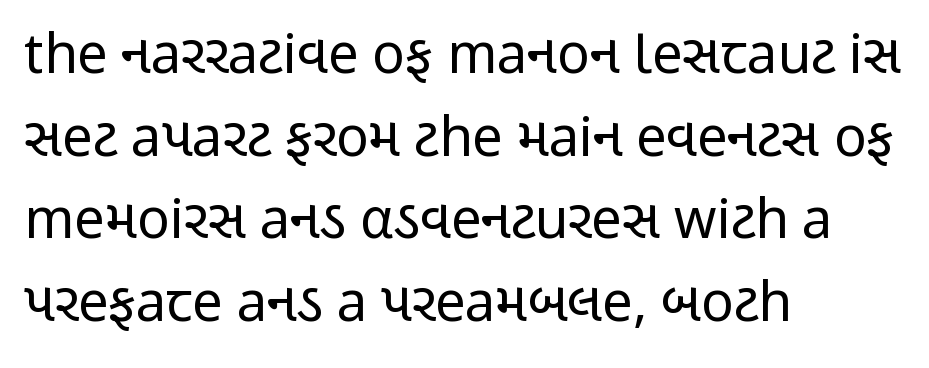
The image shows 54 px regular-weight, condensed sans-serif type, upright; set left-aligned, normal line spacing (1.53x), normal letter spacing, not underlined; low stroke contrast and a medium x-height.
